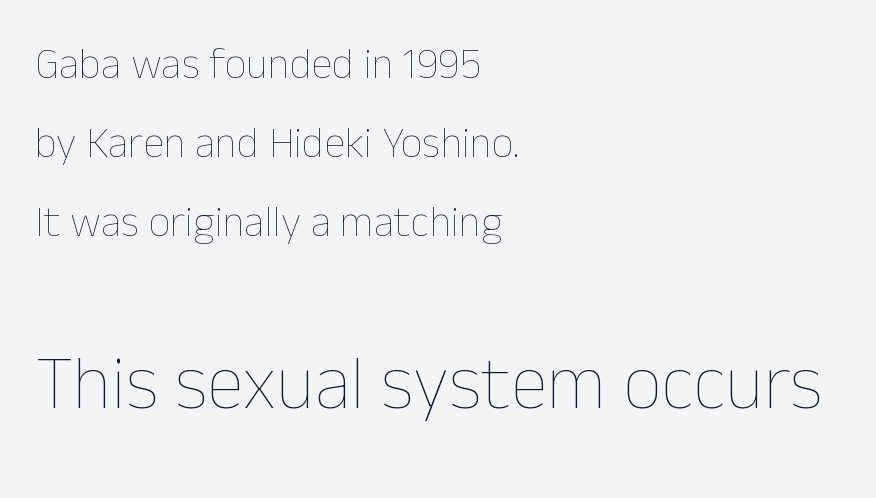
Q: Is the text bold? A: No.
Q: Is the text italic (slanted)? A: No, it is upright.
Q: Is the text underlined? A: No.
Q: How is the paragraph aligned? A: Left-aligned.
Q: Is the spacing between letters normal or unusually wide? A: Normal.
Q: Which block of text is set in a larger size, the first (top) or the second (bottom)? A: The second (bottom) one.
Q: Width (condensed, normal, or wide)? A: Normal.
Q: Stroke contrast? A: Low.
Q: x-height? A: Medium.
Q: Monospaced? A: No.
